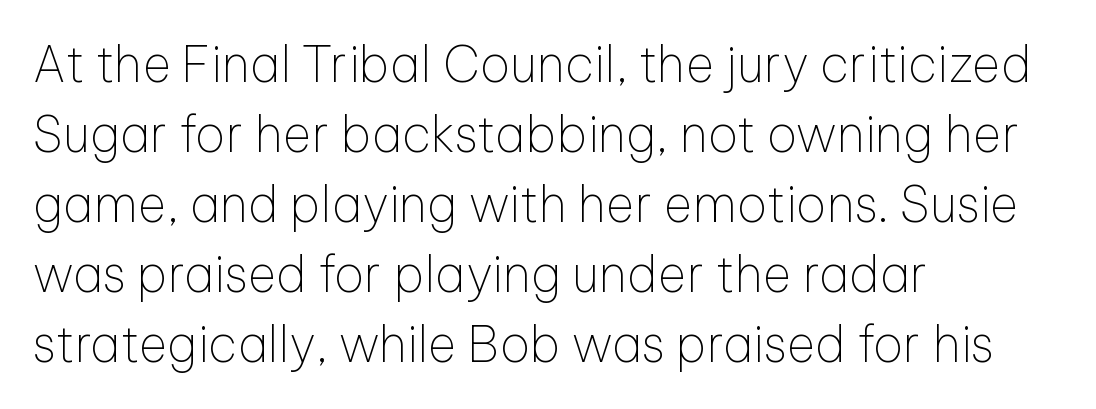
{"serif": "no", "italic": "no", "bold": "no", "weight": "thin", "width": "normal", "stroke_contrast": "low", "x_height": "medium", "monospaced": "no", "underline": "no", "align": "left", "line_spacing": "normal", "line_spacing_ratio": 1.43, "letter_spacing": "normal", "letter_spacing_em": 0.0, "glyph_px": 49}
